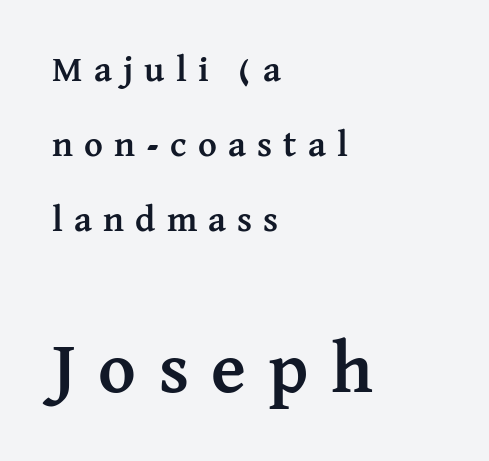
{"serif": "yes", "italic": "no", "bold": "yes", "weight": "semibold", "width": "normal", "stroke_contrast": "medium", "x_height": "medium", "monospaced": "no", "underline": "no", "align": "left", "line_spacing": "loose", "line_spacing_ratio": 2.09, "letter_spacing": "wide", "letter_spacing_em": 0.31, "larger_block": "second", "size_ratio": 2.0, "glyph_px": 72}
